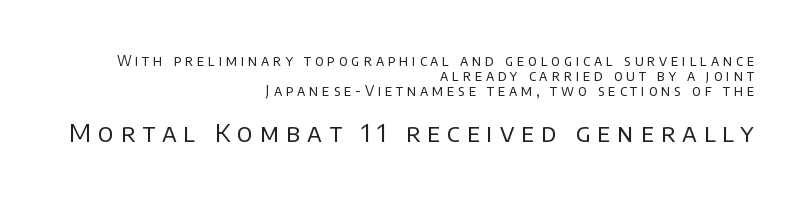
The image shows 25 px text type, upright; set right-aligned, tight line spacing (1.07x), unusually wide letter spacing (+0.27 em), not underlined; the second (bottom) block is 1.79x larger.
